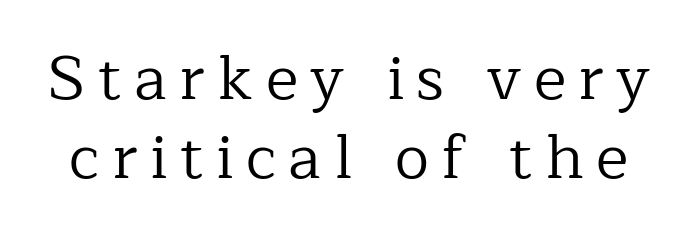
Q: Is the text bold? A: No.
Q: Is the text italic (slanted)? A: No, it is upright.
Q: Is the typeface a serif or a sans-serif typeface? A: Serif.
Q: Is the text underlined? A: No.
Q: Is the spacing between letters normal or unusually wide? A: Unusually wide.
Q: Is the spacing between lines tight, normal or loose? A: Normal.
Q: Width (condensed, normal, or wide)? A: Normal.
Q: Stroke contrast? A: Low.
Q: x-height? A: Medium.
Q: Monospaced? A: No.
